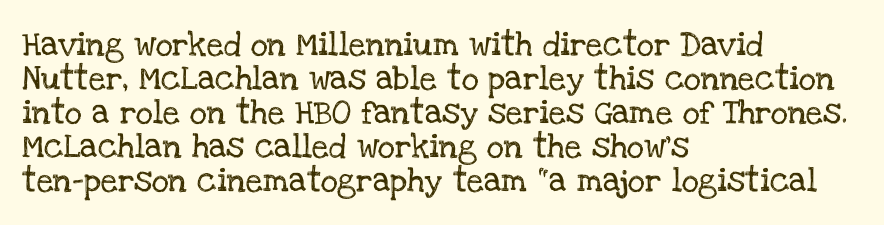
Q: Is the text italic (slanted)? A: No, it is upright.
Q: Is the text underlined? A: No.
Q: How is the paragraph aligned? A: Left-aligned.
Q: Is the spacing between letters normal or unusually wide? A: Normal.
Q: Is the spacing between lines tight, normal or loose? A: Normal.
